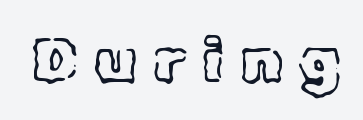
Ascenders rise straight up at ninety degrees. Someone cranked the tracking dial way up on this one. Quick note: underline off. Is this a fixed-width face? No — the glyphs have proportional, varying widths.
